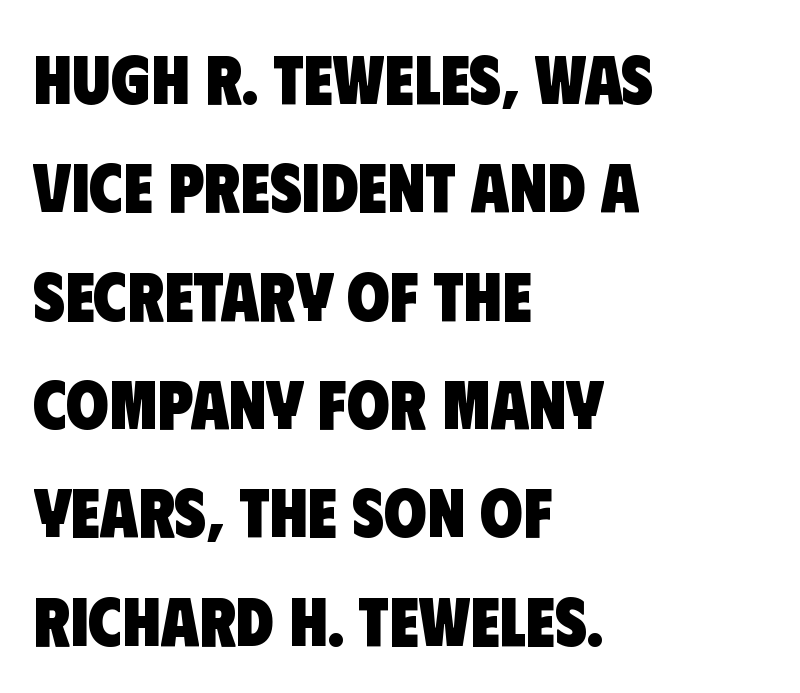
The image shows 69 px heavy, condensed sans-serif type; set left-aligned, normal line spacing (1.57x), normal letter spacing, not underlined; low stroke contrast and a large x-height.
